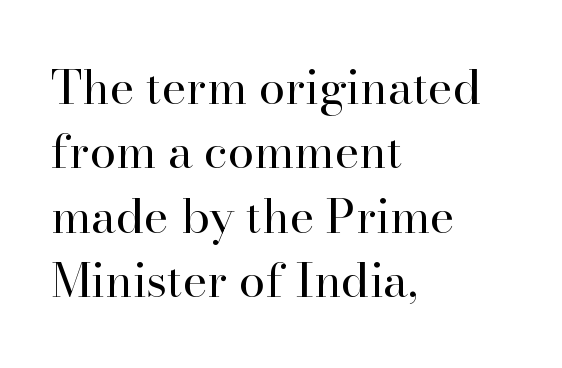
{"serif": "yes", "italic": "no", "bold": "no", "weight": "regular", "width": "normal", "stroke_contrast": "high", "x_height": "small", "monospaced": "no", "underline": "no", "align": "left", "line_spacing": "normal", "line_spacing_ratio": 1.37, "letter_spacing": "normal", "letter_spacing_em": 0.0, "glyph_px": 47}
